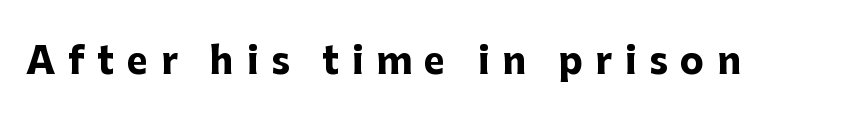
These lines are composed in type without serifs. In terms of weight, the rendering is a true, heavy bold. This is roman type, the default non-slanted kind. The passage shown is typed in a proportional face where columns would drift. Letters rest on an invisible, unmarked baseline.
